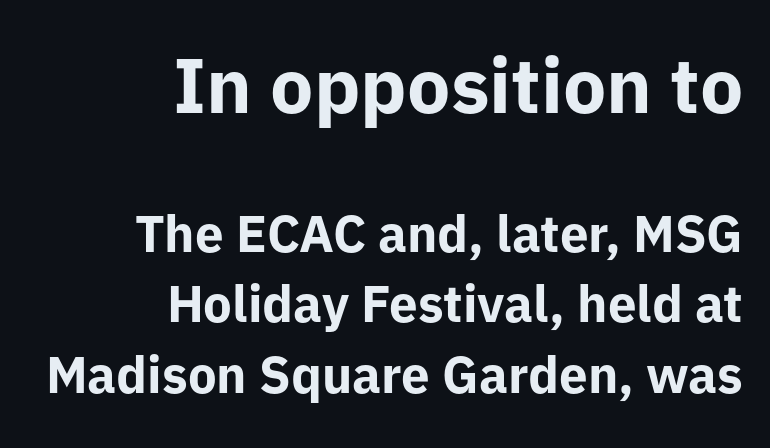
How heavy is the stroke? Heavy — this is a bold. Observe the absence of serifs on each vertical stroke in this sample. Typesetter's note — upper block bumped up in size, lower block left smaller. The letters advance in unequal steps, a hallmark of proportional type.
